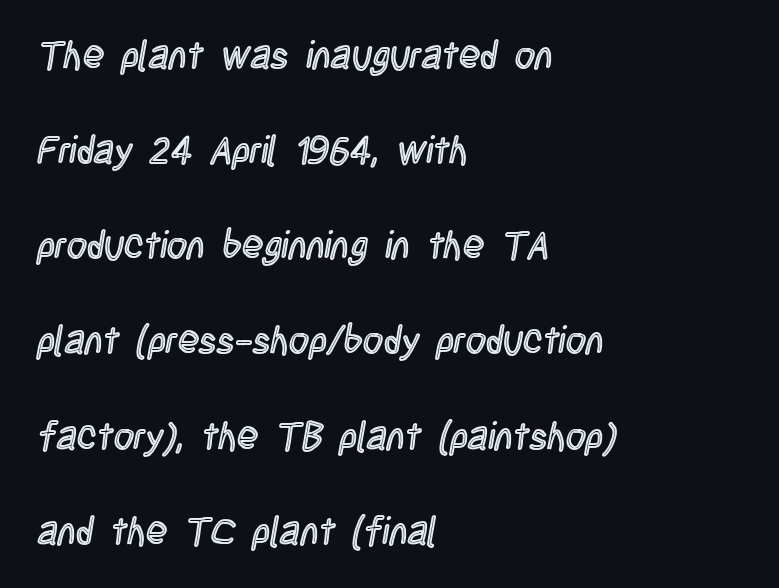
The image shows 39 px condensed type; set left-aligned, loose line spacing (2.44x), normal letter spacing, not underlined; a large x-height.
